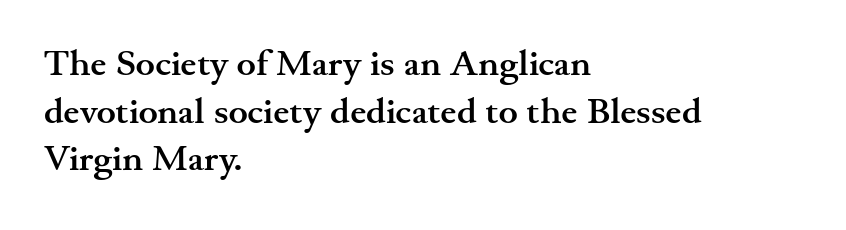
Q: Is the text bold? A: Yes.
Q: Is the text italic (slanted)? A: No, it is upright.
Q: Is the typeface a serif or a sans-serif typeface? A: Serif.
Q: Is the text underlined? A: No.
Q: How is the paragraph aligned? A: Left-aligned.
Q: Is the spacing between letters normal or unusually wide? A: Normal.
Q: Is the spacing between lines tight, normal or loose? A: Normal.
Q: Width (condensed, normal, or wide)? A: Wide.
Q: Stroke contrast? A: Medium.
Q: x-height? A: Small.
Q: Monospaced? A: No.
